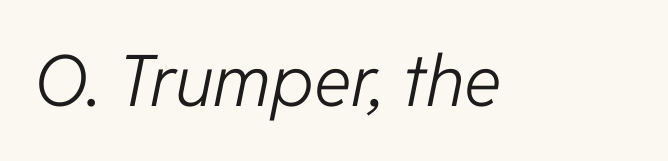
The image shows 71 px light type, italic (leaning right); set normal letter spacing, not underlined; low stroke contrast and a medium x-height.
